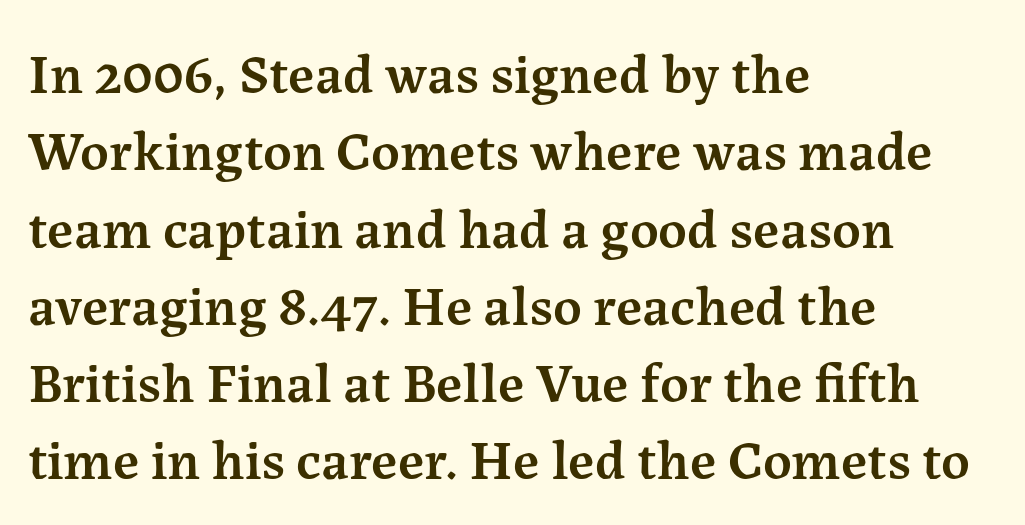
Q: Is the text bold? A: Semi-bold.
Q: Is the text italic (slanted)? A: No, it is upright.
Q: Is the typeface a serif or a sans-serif typeface? A: Serif.
Q: Is the text underlined? A: No.
Q: How is the paragraph aligned? A: Left-aligned.
Q: Is the spacing between letters normal or unusually wide? A: Normal.
Q: Is the spacing between lines tight, normal or loose? A: Normal.
Q: Width (condensed, normal, or wide)? A: Normal.
Q: Stroke contrast? A: Medium.
Q: x-height? A: Medium.
Q: Monospaced? A: No.
